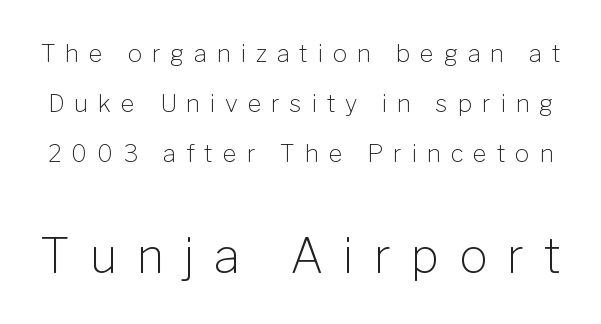
Inter-character spacing is expanded well beyond the font's built-in metrics. The strokes carry an ordinary text weight at most. Beneath every word, the page is bare. Which chunk is bigger? The second one — the bottom block dwarfs the top. Varying glyph widths throughout — classic text-font behaviour.
